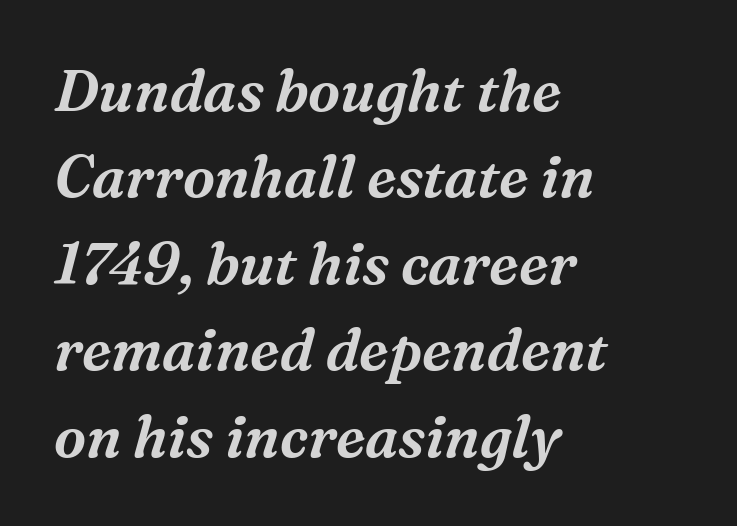
Honestly, there is no underline to notice here at all. The typography opts for an oblique posture over an upright one. Line spacing here is normal. Standard letterfit; no display-style spreading of the glyphs. This sample is left-justified, so line endings fall wherever the words run out. This sample has the flowing, uneven cadence of proportional lettering.
